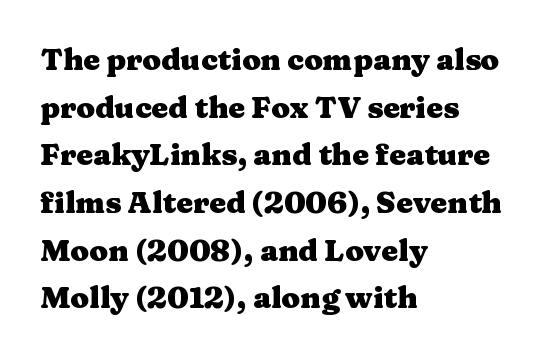
{"serif": "yes", "italic": "no", "bold": "yes", "weight": "heavy", "width": "wide", "stroke_contrast": "medium", "x_height": "medium", "monospaced": "no", "underline": "no", "align": "left", "line_spacing": "normal", "line_spacing_ratio": 1.59, "letter_spacing": "normal", "letter_spacing_em": 0.0, "glyph_px": 30}
